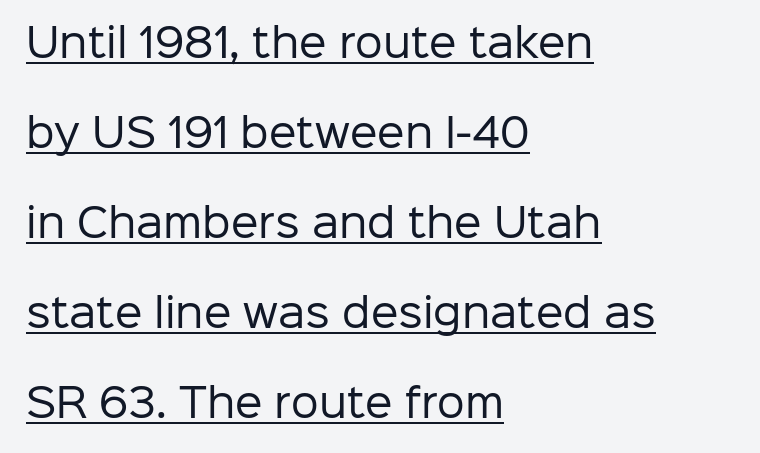
{"serif": "no", "italic": "no", "bold": "no", "weight": "regular", "width": "normal", "stroke_contrast": "low", "x_height": "medium", "monospaced": "no", "underline": "yes", "align": "left", "line_spacing": "loose", "line_spacing_ratio": 2.31, "letter_spacing": "normal", "letter_spacing_em": 0.0, "glyph_px": 39}
